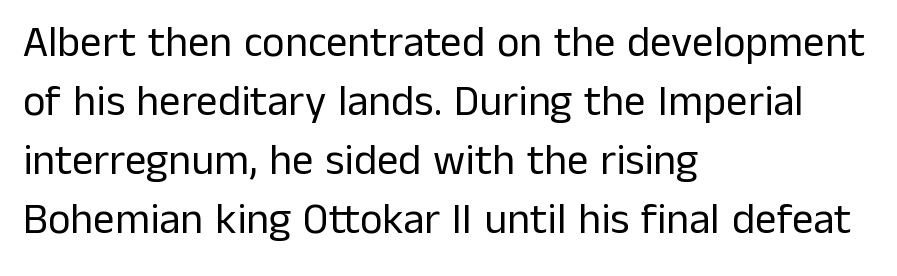
{"serif": "no", "italic": "no", "bold": "no", "weight": "regular", "width": "normal", "stroke_contrast": "low", "x_height": "medium", "monospaced": "no", "underline": "no", "align": "left", "line_spacing": "normal", "line_spacing_ratio": 1.37, "letter_spacing": "normal", "letter_spacing_em": 0.0, "glyph_px": 43}
